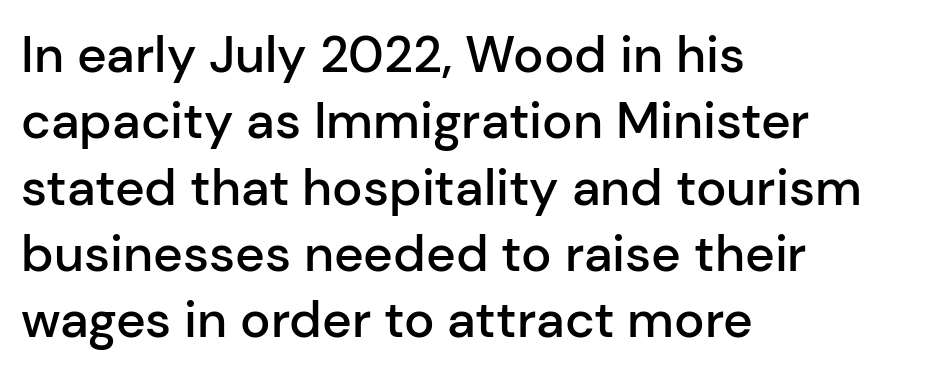
The image shows 51 px semibold sans-serif type, upright; set left-aligned, normal line spacing (1.3x), normal letter spacing, not underlined; low stroke contrast and a medium x-height.
